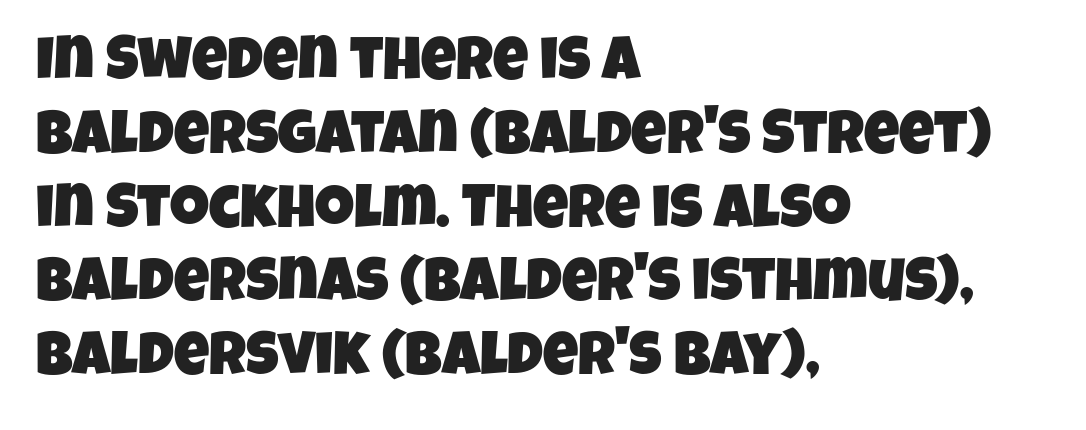
Decoration check: the copy has no underline. Are there feet on the stems? There aren't — it's a sans. Layout note: lines flush left. Standard letterfit; no display-style spreading of the glyphs.
